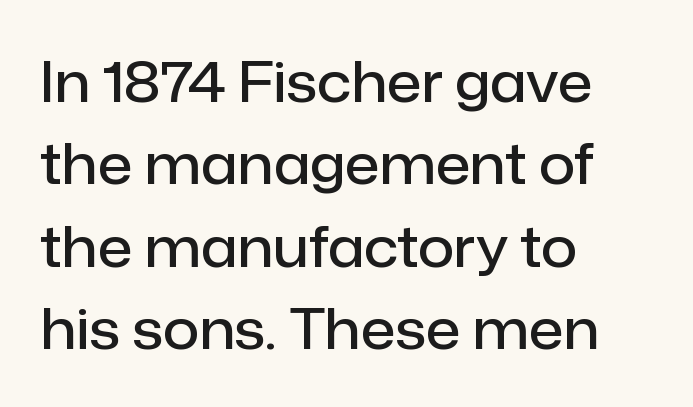
Q: Is the text bold? A: Semi-bold.
Q: Is the text italic (slanted)? A: No, it is upright.
Q: Is the typeface a serif or a sans-serif typeface? A: Sans-serif.
Q: Is the text underlined? A: No.
Q: How is the paragraph aligned? A: Left-aligned.
Q: Is the spacing between letters normal or unusually wide? A: Normal.
Q: Is the spacing between lines tight, normal or loose? A: Normal.
Q: Width (condensed, normal, or wide)? A: Normal.
Q: Stroke contrast? A: Low.
Q: x-height? A: Medium.
Q: Monospaced? A: No.
